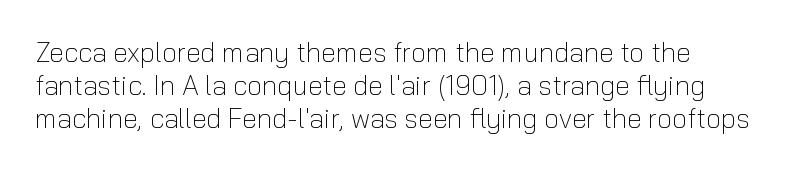
{"italic": "no", "bold": "no", "underline": "no", "line_spacing_ratio": 1.23, "letter_spacing": "normal", "letter_spacing_em": 0.0, "glyph_px": 27}
